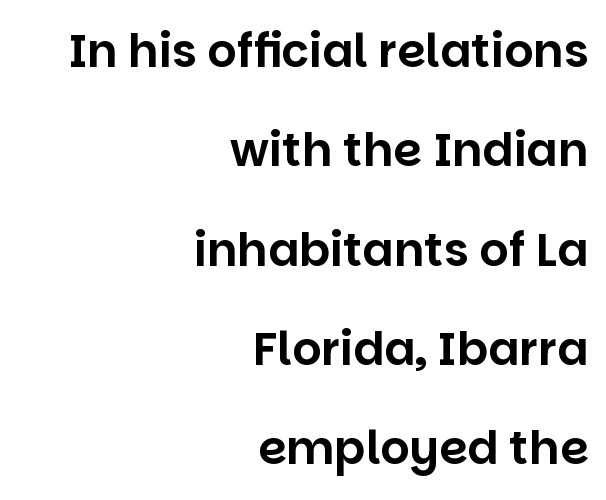
{"serif": "no", "italic": "no", "width": "normal", "stroke_contrast": "low", "x_height": "large", "monospaced": "no", "underline": "no", "align": "right", "line_spacing": "loose", "line_spacing_ratio": 2.16, "letter_spacing": "normal", "letter_spacing_em": 0.0, "glyph_px": 46}
